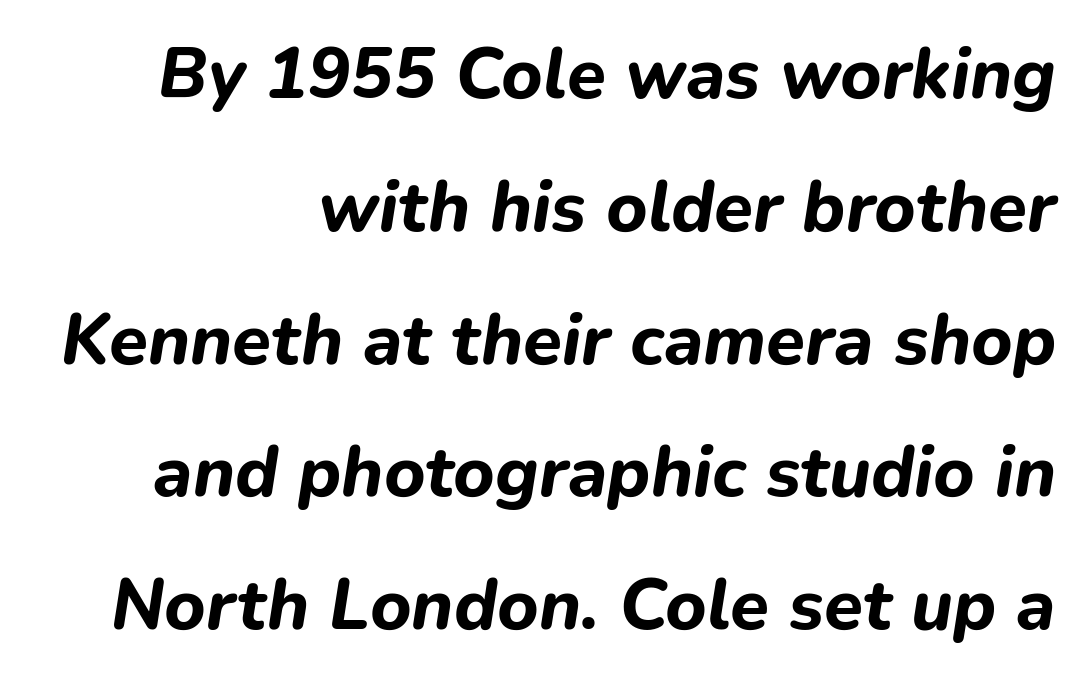
{"italic": "yes", "lean": "right", "slant_degrees": 9, "bold": "yes", "weight": "bold", "width": "normal", "stroke_contrast": "low", "x_height": "medium", "monospaced": "no", "underline": "no", "align": "right", "line_spacing_ratio": 1.87, "letter_spacing": "normal", "letter_spacing_em": 0.0, "glyph_px": 71}
